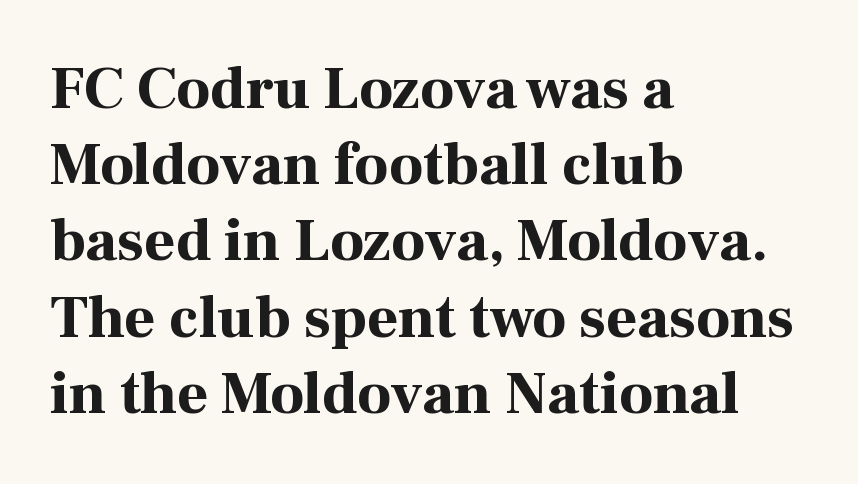
Vertical spacing — default. The space beneath each line is pristine and unruled. This sample has the flowing, uneven cadence of proportional lettering. Where is the straight margin? On the left. Characters remain perfectly vertical along every line. Chunky letters — that's bold for sure.
